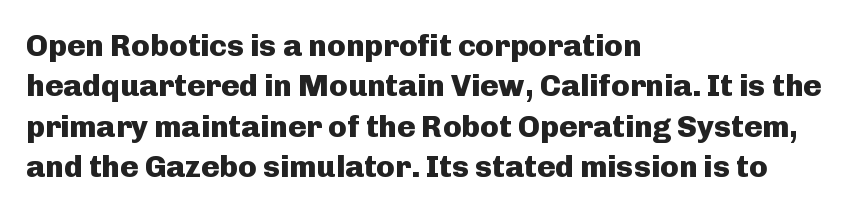
The image shows 31 px heavy sans-serif type, upright; set left-aligned, normal line spacing (1.3x), normal letter spacing, not underlined; low stroke contrast and a medium x-height.
